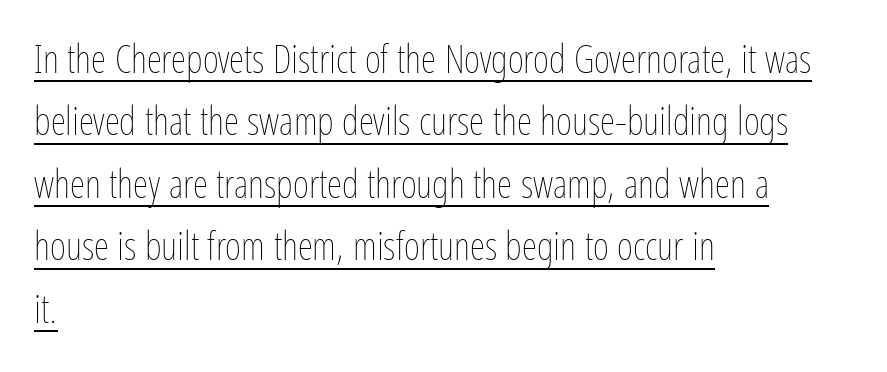
The image shows 39 px thin, condensed type, upright; set left-aligned, normal line spacing (1.6x), normal letter spacing, underlined; low stroke contrast and a medium x-height.
